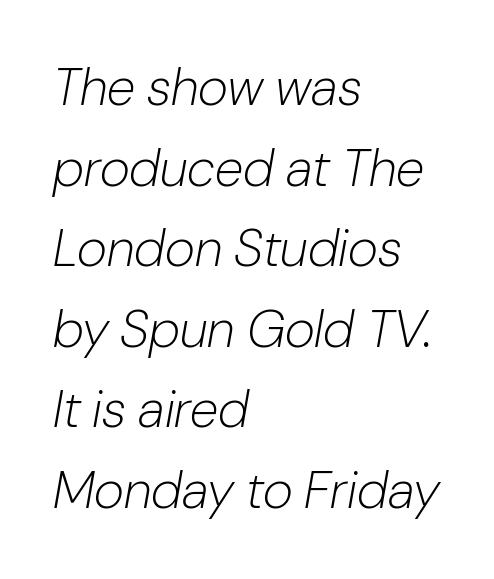
Q: Is the text bold? A: No.
Q: Is the text italic (slanted)? A: Yes, it leans right by about 10 degrees.
Q: Is the text underlined? A: No.
Q: How is the paragraph aligned? A: Left-aligned.
Q: Is the spacing between letters normal or unusually wide? A: Normal.
Q: Is the spacing between lines tight, normal or loose? A: Normal.
Q: Width (condensed, normal, or wide)? A: Normal.
Q: Stroke contrast? A: Low.
Q: x-height? A: Medium.
Q: Monospaced? A: No.
